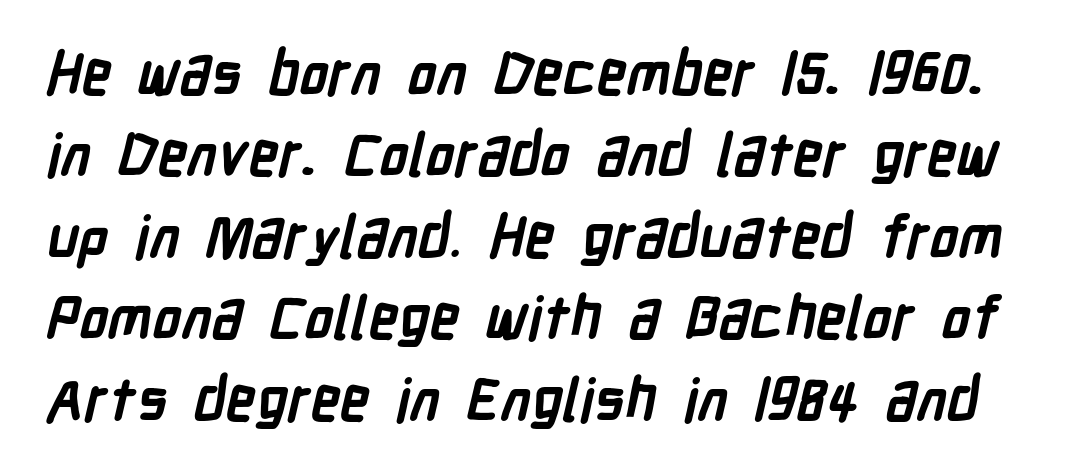
The image shows 59 px semibold, condensed sans-serif type; set normal line spacing (1.38x), normal letter spacing, not underlined; low stroke contrast and a medium x-height.
